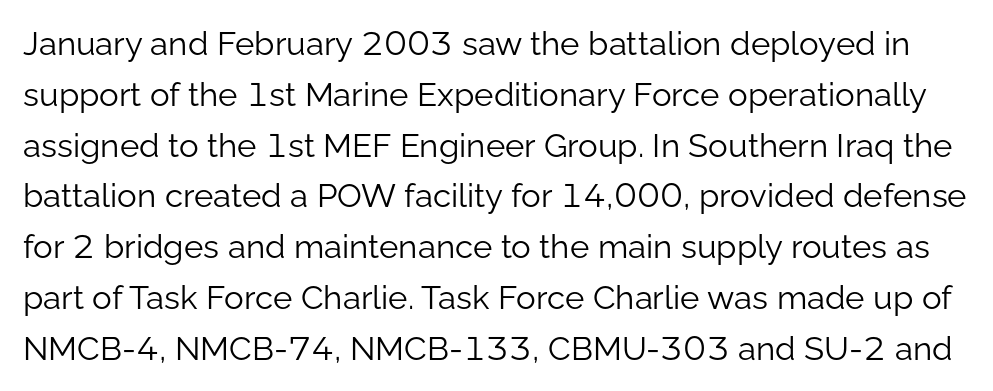
Q: Is the text bold? A: No.
Q: Is the text italic (slanted)? A: No, it is upright.
Q: Is the typeface a serif or a sans-serif typeface? A: Sans-serif.
Q: Is the text underlined? A: No.
Q: Is the spacing between letters normal or unusually wide? A: Normal.
Q: Is the spacing between lines tight, normal or loose? A: Normal.
Q: Width (condensed, normal, or wide)? A: Normal.
Q: Stroke contrast? A: Low.
Q: x-height? A: Medium.
Q: Monospaced? A: No.
